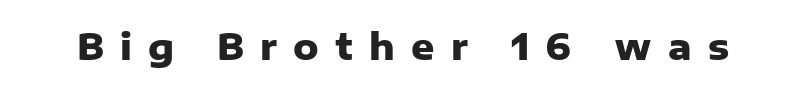
{"serif": "no", "italic": "no", "bold": "yes", "weight": "heavy", "width": "normal", "stroke_contrast": "low", "x_height": "medium", "monospaced": "no", "underline": "no", "letter_spacing": "wide", "letter_spacing_em": 0.45, "glyph_px": 36}
